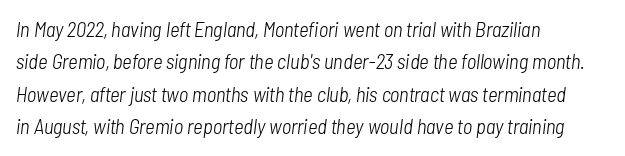
{"italic": "yes", "lean": "right", "slant_degrees": 7, "bold": "no", "underline": "no", "align": "left", "line_spacing": "normal", "line_spacing_ratio": 1.54, "letter_spacing": "normal", "letter_spacing_em": 0.0, "glyph_px": 21}
